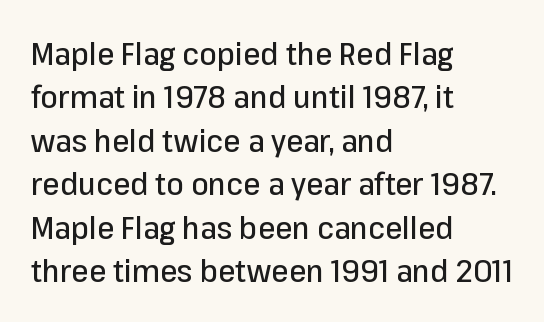
{"serif": "no", "italic": "no", "width": "normal", "stroke_contrast": "low", "x_height": "medium", "monospaced": "no", "underline": "no", "align": "left", "line_spacing": "normal", "line_spacing_ratio": 1.4, "letter_spacing": "normal", "letter_spacing_em": 0.0, "glyph_px": 31}
